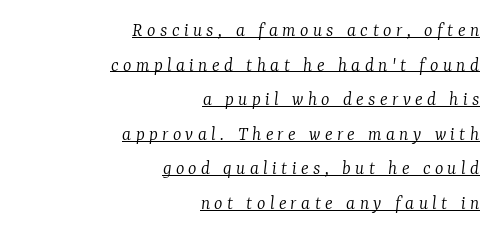
{"italic": "yes", "lean": "right", "slant_degrees": 7, "bold": "no", "underline": "yes", "align": "right", "line_spacing_ratio": 1.73, "letter_spacing": "wide", "letter_spacing_em": 0.22, "glyph_px": 20}
